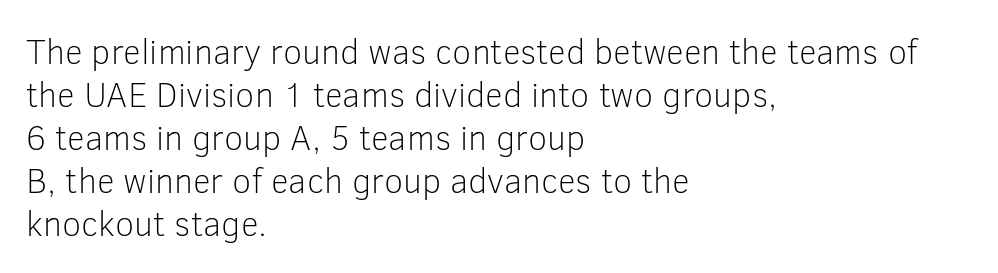
Honestly, the letter spacing is just normal — you wouldn't notice it. Rule under the text: the space is simply empty. Horizontally, the lines are justified to the leading edge only. In terms of letterform style, serifs are entirely absent. Character widths vary here, with narrow letters taking less room than wide ones. If you drew a line through each stem, it would be perfectly vertical.
